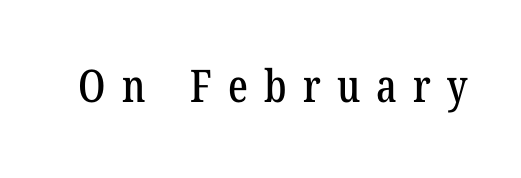
{"serif": "yes", "width": "condensed", "stroke_contrast": "low", "x_height": "medium", "monospaced": "no", "underline": "no", "letter_spacing": "wide", "letter_spacing_em": 0.36, "glyph_px": 45}
